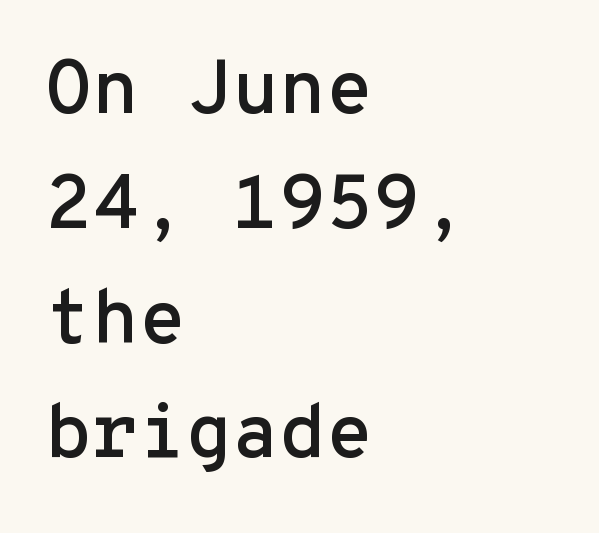
The image shows 76 px sans-serif type, upright, monospaced; set left-aligned, normal line spacing (1.51x), normal letter spacing, not underlined; low stroke contrast and a medium x-height.
